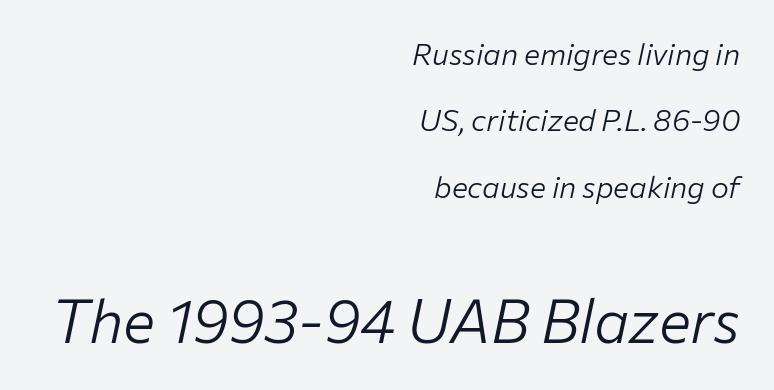
The image shows 60 px light type, italic (leaning right); set right-aligned, loose line spacing (2.21x), normal letter spacing, not underlined; the second (bottom) block is 2.0x larger; low stroke contrast and a medium x-height.
